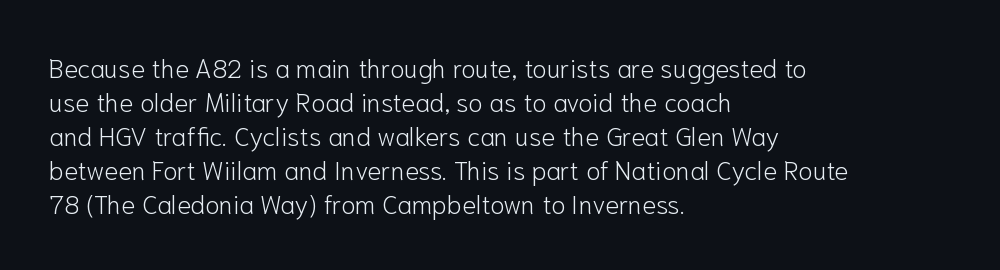
The image shows 26 px text type, upright; set left-aligned, normal line spacing (1.31x), normal letter spacing, not underlined.
